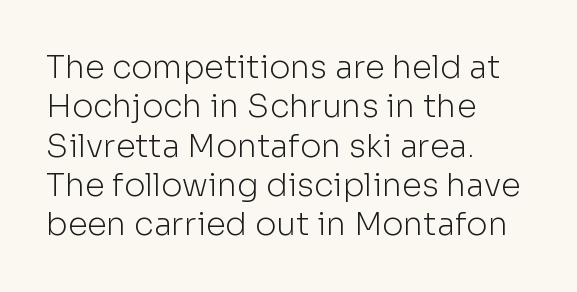
{"serif": "no", "italic": "no", "bold": "no", "weight": "light", "width": "normal", "stroke_contrast": "low", "x_height": "medium", "monospaced": "no", "underline": "no", "align": "left", "line_spacing_ratio": 1.23, "letter_spacing": "normal", "letter_spacing_em": 0.0, "glyph_px": 32}
